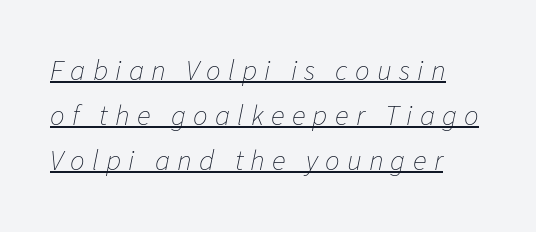
A continuous stroke trails under the words, as in a hyperlink. The tracking jumps out immediately: characters are airy and widely separated. Vertical spacing — default. These lines are rendered in a variable-pitch font.
